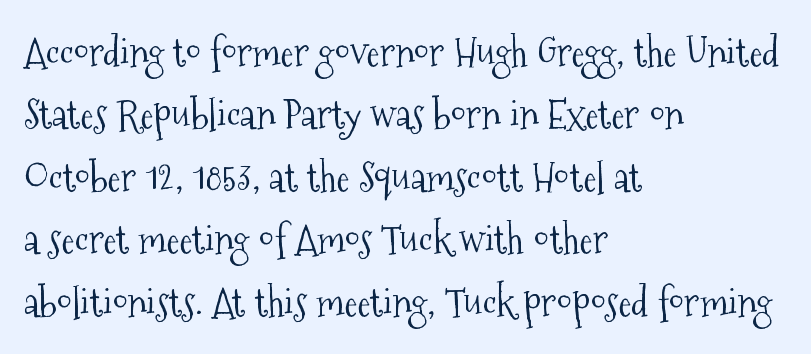
Q: Is the text bold? A: No.
Q: Is the text italic (slanted)? A: No, it is upright.
Q: Is the typeface a serif or a sans-serif typeface? A: Serif.
Q: Is the text underlined? A: No.
Q: How is the paragraph aligned? A: Left-aligned.
Q: Is the spacing between letters normal or unusually wide? A: Normal.
Q: Is the spacing between lines tight, normal or loose? A: Normal.
Q: Width (condensed, normal, or wide)? A: Condensed.
Q: Stroke contrast? A: Medium.
Q: x-height? A: Medium.
Q: Monospaced? A: No.
